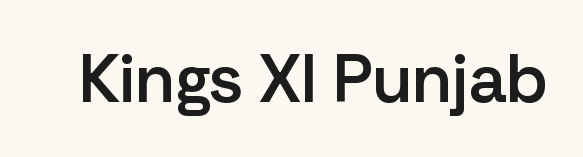
{"serif": "no", "italic": "no", "bold": "semi", "weight": "semibold", "width": "normal", "stroke_contrast": "low", "x_height": "medium", "monospaced": "no", "underline": "no", "letter_spacing": "normal", "letter_spacing_em": 0.0, "glyph_px": 68}
